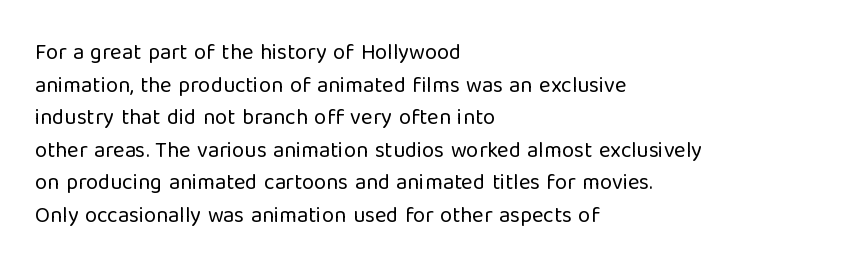
Rows of type keep a routine distance in the vertical direction. The space beneath each line is pristine and unruled. Which margin do the lines hug? The left one — the right edge is uneven. The letterforms sit shoulder to shoulder at normal distance.
